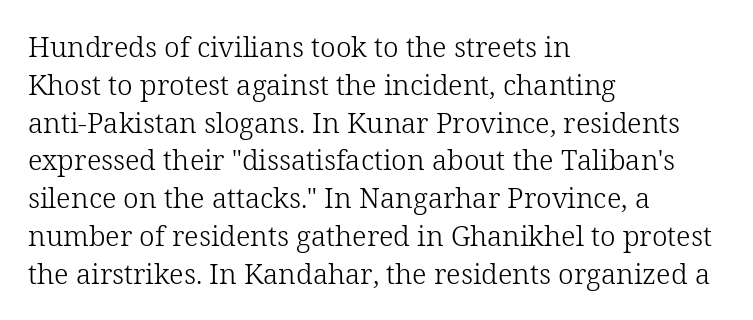
Q: Is the text bold? A: No.
Q: Is the text italic (slanted)? A: No, it is upright.
Q: Is the typeface a serif or a sans-serif typeface? A: Serif.
Q: Is the text underlined? A: No.
Q: How is the paragraph aligned? A: Left-aligned.
Q: Is the spacing between letters normal or unusually wide? A: Normal.
Q: Is the spacing between lines tight, normal or loose? A: Normal.
Q: Width (condensed, normal, or wide)? A: Normal.
Q: Stroke contrast? A: Low.
Q: x-height? A: Medium.
Q: Monospaced? A: No.
